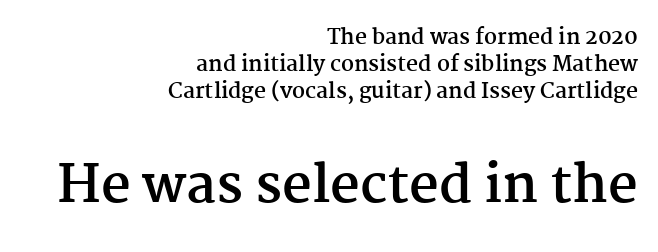
The image shows 52 px semibold serif type, upright; set right-aligned, normal line spacing (1.29x), normal letter spacing, not underlined; the second (bottom) block is 2.48x larger; medium stroke contrast and a medium x-height.
